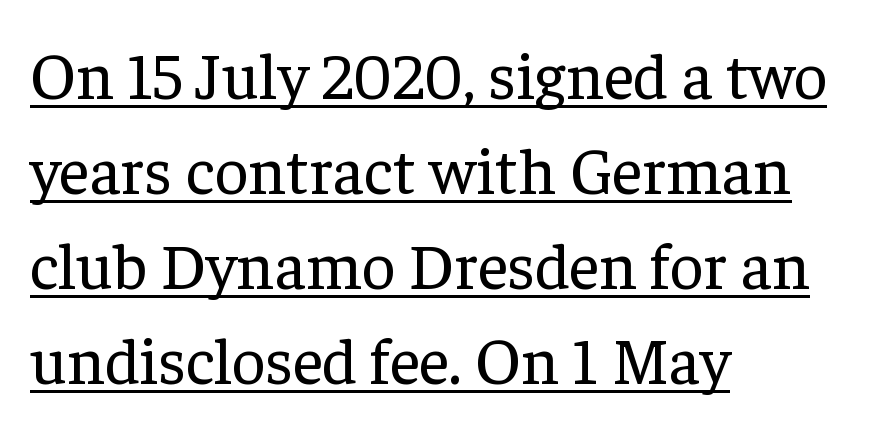
The image shows 66 px regular-weight serif type, upright; set left-aligned, normal line spacing (1.44x), normal letter spacing, underlined; low stroke contrast and a medium x-height.
